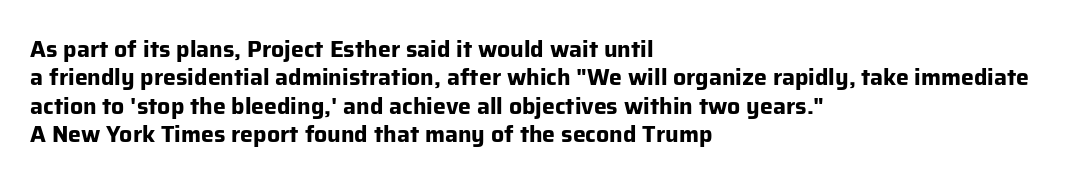
Plain, unruled lines of type. Heft: maximum for text — a bold. The tracking reads as untouched default to a designer's eye. Nope, not italic — everything's standing straight.
